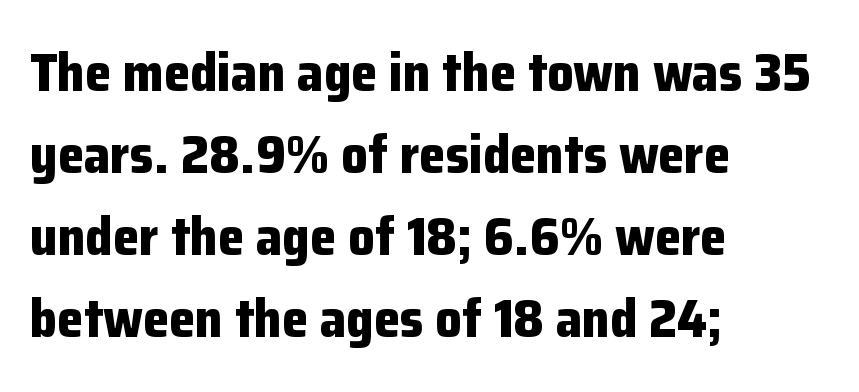
The lines in this sample share a left origin and differ only in where they stop. Does the lettering tilt? It doesn't — this is upright. Note the varied advance widths — an 'i' is clearly narrower than an 'm'. The characters look thick and weighty, a clear bold.
